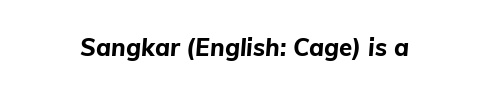
Q: Is the text bold? A: Yes.
Q: Is the text italic (slanted)? A: Yes, it leans right by about 5 degrees.
Q: Is the text underlined? A: No.
Q: Is the spacing between letters normal or unusually wide? A: Normal.
